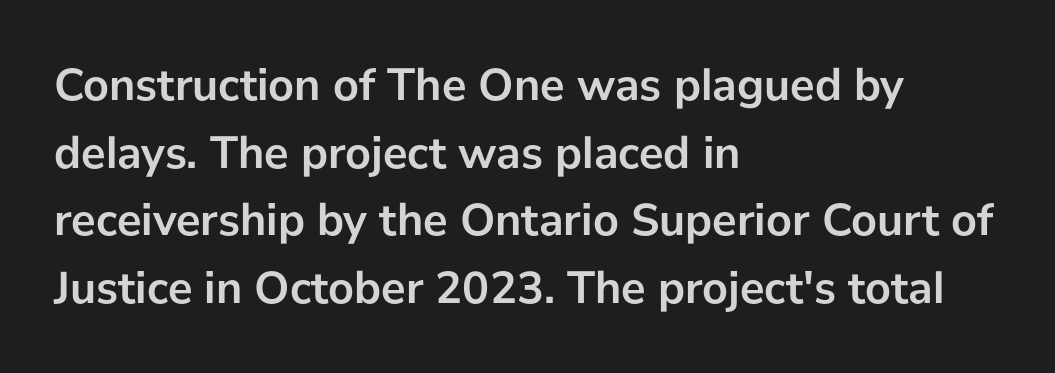
The type family on display is of the sans-serif kind. The face used here is rendered with its standard letterfit. Here the designer chose a conventional face with non-uniform glyph widths. The lettering stays uniformly vertical, giving the passage a roman look.
